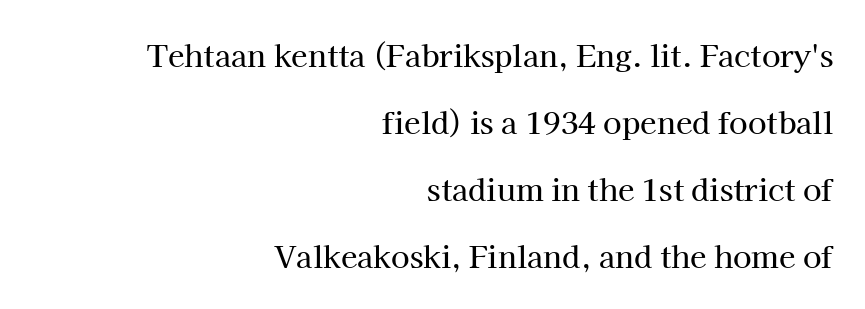
Q: Is the text italic (slanted)? A: No, it is upright.
Q: Is the typeface a serif or a sans-serif typeface? A: Serif.
Q: Is the text underlined? A: No.
Q: How is the paragraph aligned? A: Right-aligned.
Q: Is the spacing between letters normal or unusually wide? A: Normal.
Q: Is the spacing between lines tight, normal or loose? A: Loose.
Q: Width (condensed, normal, or wide)? A: Normal.
Q: Stroke contrast? A: High.
Q: x-height? A: Medium.
Q: Monospaced? A: No.
